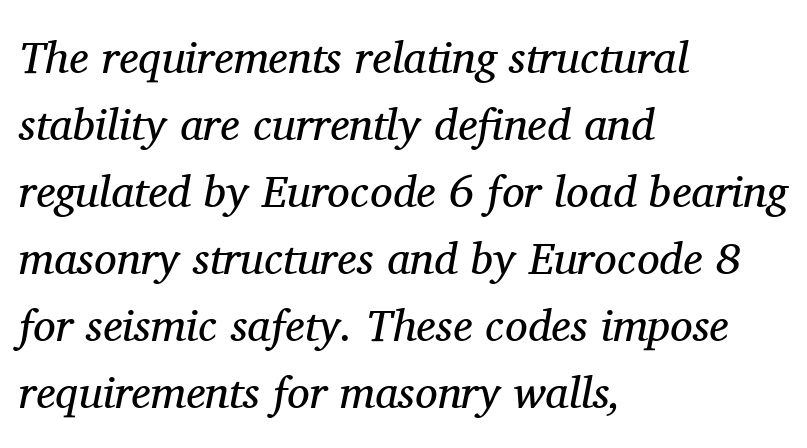
Q: Is the text bold? A: No.
Q: Is the text italic (slanted)? A: Yes, it leans right by about 11 degrees.
Q: Is the typeface a serif or a sans-serif typeface? A: Serif.
Q: Is the text underlined? A: No.
Q: How is the paragraph aligned? A: Left-aligned.
Q: Is the spacing between letters normal or unusually wide? A: Normal.
Q: Is the spacing between lines tight, normal or loose? A: Normal.
Q: Width (condensed, normal, or wide)? A: Normal.
Q: Stroke contrast? A: Medium.
Q: x-height? A: Medium.
Q: Monospaced? A: No.
